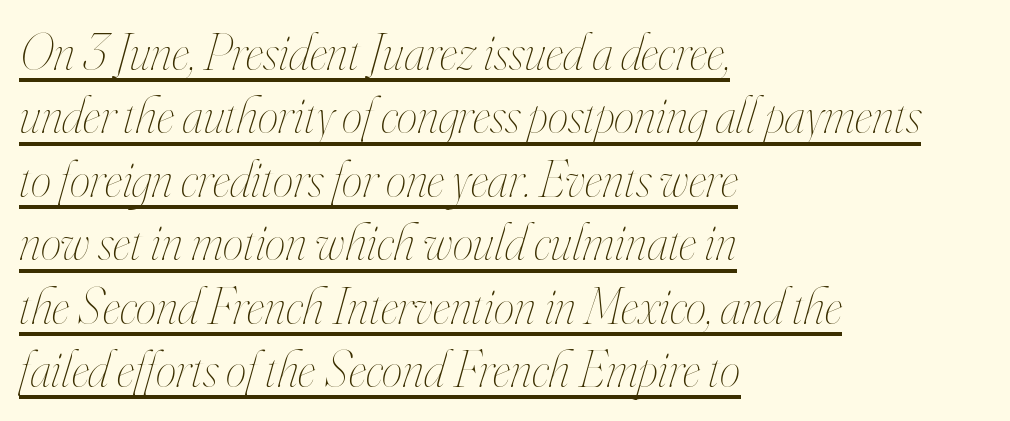
These characters rest on top of a visible drawn line. The characters are drawn with everyday or finer stroke widths. The whole block is typeset with a tilt. The passage is arranged the way most books set body copy — flush left.
